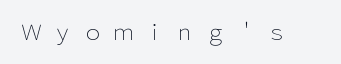
The image shows 21 px text type, upright; set unusually wide letter spacing (+0.46 em), not underlined.
